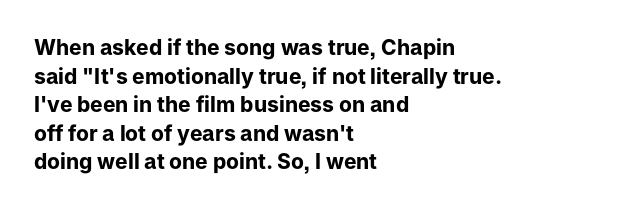
{"italic": "no", "bold": "yes", "underline": "no", "align": "left", "line_spacing": "normal", "line_spacing_ratio": 1.36, "letter_spacing": "normal", "letter_spacing_em": 0.0, "glyph_px": 21}
